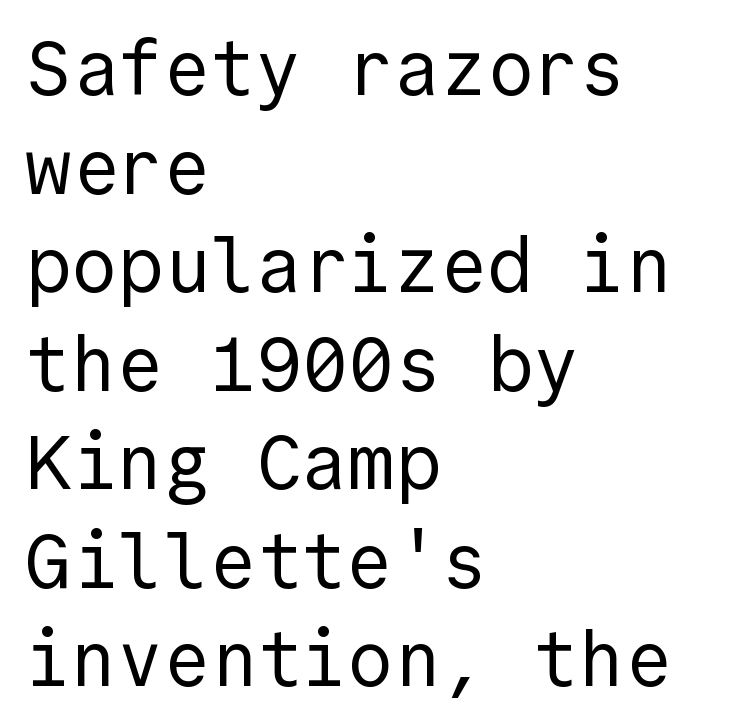
{"serif": "no", "italic": "no", "bold": "no", "weight": "regular", "width": "normal", "x_height": "medium", "underline": "no", "align": "left", "line_spacing": "normal", "line_spacing_ratio": 1.28, "letter_spacing": "normal", "letter_spacing_em": 0.0, "glyph_px": 77}
